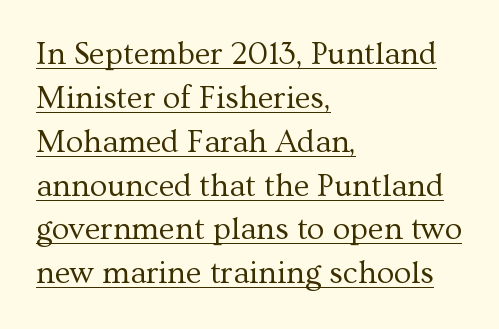
{"serif": "yes", "italic": "no", "bold": "no", "weight": "regular", "width": "normal", "stroke_contrast": "medium", "x_height": "medium", "monospaced": "no", "underline": "yes", "align": "left", "line_spacing": "normal", "line_spacing_ratio": 1.37, "letter_spacing": "normal", "letter_spacing_em": 0.0, "glyph_px": 32}
